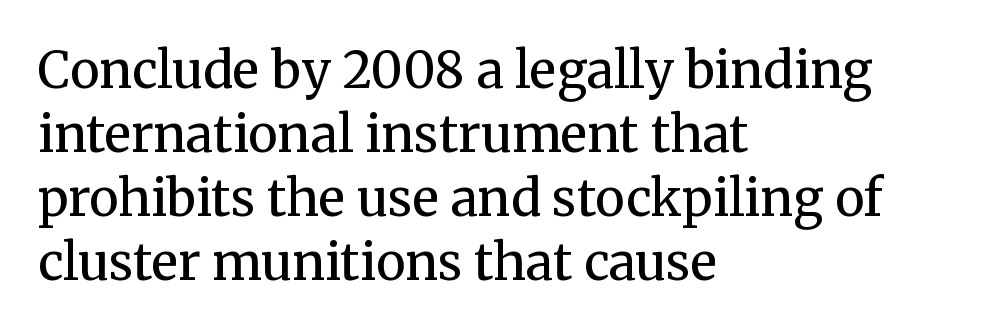
Only glyphs here, with clear space below each row. The gaps between neighbouring characters are ordinary and unremarkable. Regarding serifs, this sample has them. Nothing heavy about these letters — not bold at all. Left-aligned paragraph, ragged on the right. Summary of vertical rhythm: regular, with standard interline spacing.
